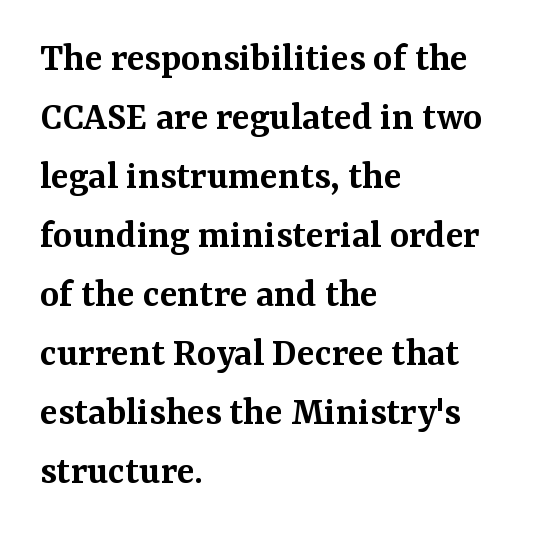
{"serif": "yes", "italic": "no", "bold": "semi", "weight": "semibold", "width": "normal", "stroke_contrast": "medium", "x_height": "medium", "monospaced": "no", "underline": "no", "align": "left", "line_spacing": "normal", "line_spacing_ratio": 1.44, "letter_spacing": "normal", "letter_spacing_em": 0.0, "glyph_px": 41}
